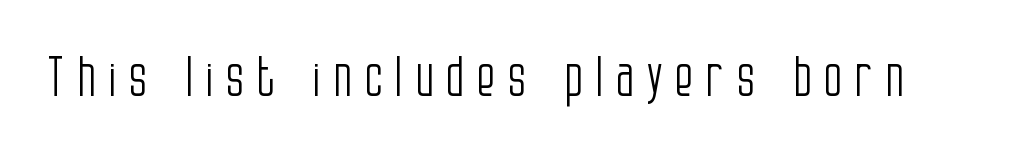
Q: Is the text bold? A: No.
Q: Is the text italic (slanted)? A: No, it is upright.
Q: Is the typeface a serif or a sans-serif typeface? A: Sans-serif.
Q: Is the text underlined? A: No.
Q: Is the spacing between letters normal or unusually wide? A: Unusually wide.
Q: Width (condensed, normal, or wide)? A: Condensed.
Q: Stroke contrast? A: Low.
Q: x-height? A: Large.
Q: Monospaced? A: No.
